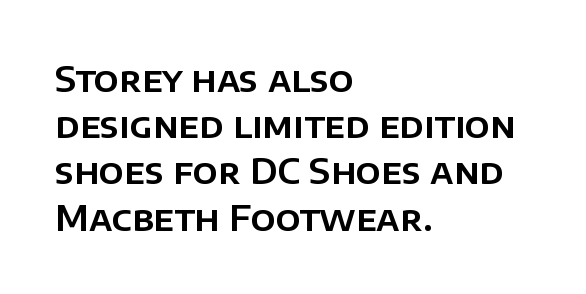
{"serif": "no", "italic": "no", "width": "normal", "stroke_contrast": "low", "x_height": "large", "monospaced": "no", "underline": "no", "align": "left", "line_spacing": "normal", "line_spacing_ratio": 1.32, "letter_spacing": "normal", "letter_spacing_em": 0.0, "glyph_px": 35}
